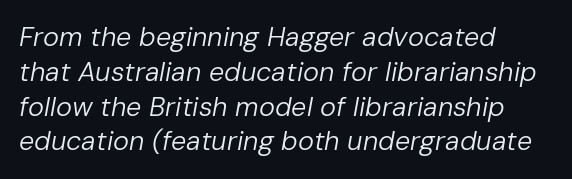
The image shows 27 px text type, italic (leaning right); set left-aligned, normal line spacing (1.29x), normal letter spacing, not underlined.
